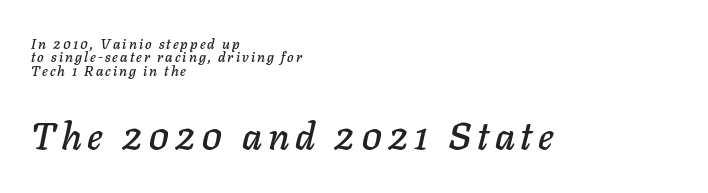
You could barely slide anything between these rows. Designer's note — italics engaged. Type without underlining. Reading top to bottom, the characters get bigger at the block break. Here the designer chose a conventional face with non-uniform glyph widths. Compared with a centered layout, this one pins lines to the left instead.
